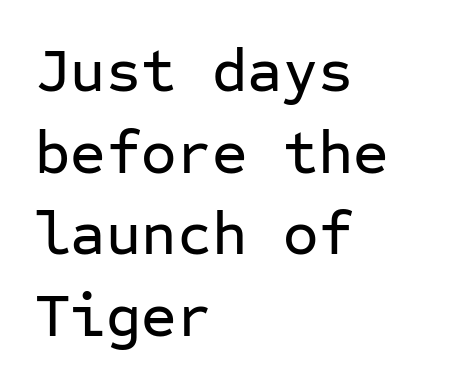
Q: Is the text italic (slanted)? A: No, it is upright.
Q: Is the typeface a serif or a sans-serif typeface? A: Sans-serif.
Q: Is the text underlined? A: No.
Q: How is the paragraph aligned? A: Left-aligned.
Q: Is the spacing between letters normal or unusually wide? A: Normal.
Q: Is the spacing between lines tight, normal or loose? A: Normal.
Q: Width (condensed, normal, or wide)? A: Normal.
Q: Stroke contrast? A: Low.
Q: x-height? A: Medium.
Q: Monospaced? A: Yes.
